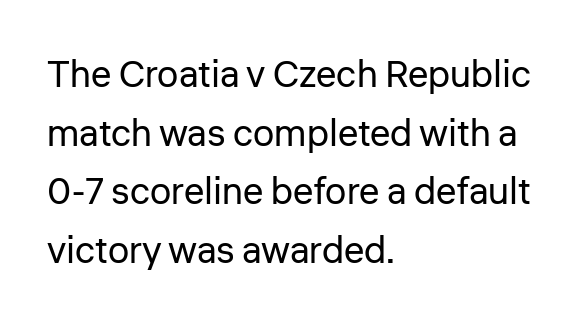
The image shows 38 px regular-weight sans-serif type, upright; set left-aligned, normal line spacing (1.54x), normal letter spacing, not underlined; low stroke contrast and a medium x-height.
